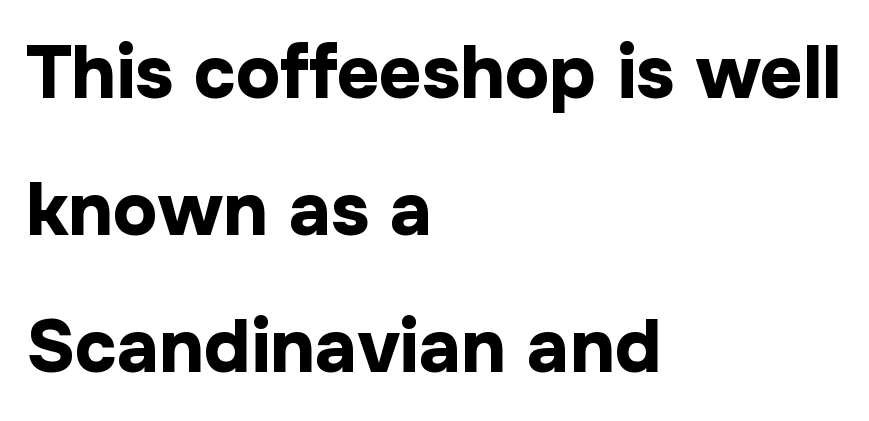
The image shows 74 px bold sans-serif type, upright; set left-aligned, line spacing 1.85x, normal letter spacing, not underlined; low stroke contrast and a medium x-height.
